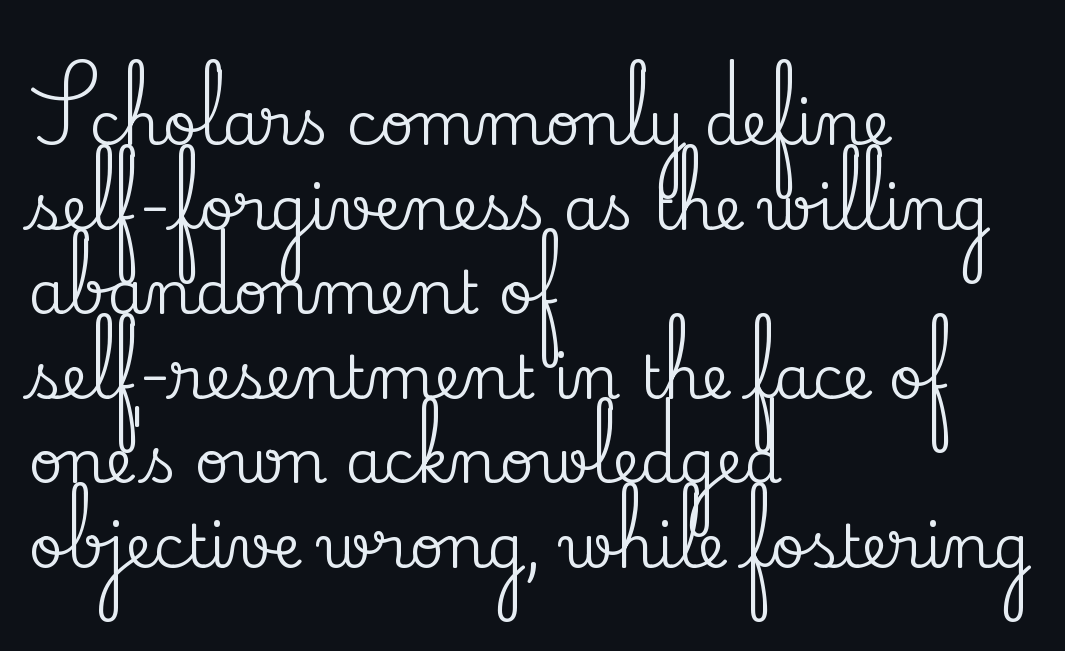
Q: Is the text italic (slanted)? A: No, it is upright.
Q: Is the typeface a serif or a sans-serif typeface? A: Serif.
Q: Is the text underlined? A: No.
Q: How is the paragraph aligned? A: Left-aligned.
Q: Is the spacing between letters normal or unusually wide? A: Normal.
Q: Is the spacing between lines tight, normal or loose? A: Normal.
Q: Width (condensed, normal, or wide)? A: Normal.
Q: Stroke contrast? A: Medium.
Q: x-height? A: Small.
Q: Monospaced? A: No.
